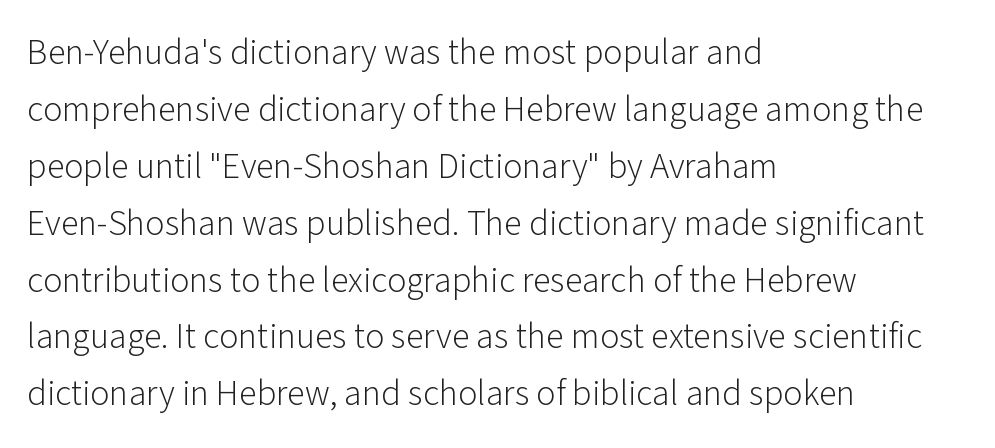
{"serif": "no", "italic": "no", "bold": "no", "weight": "light", "width": "normal", "stroke_contrast": "low", "x_height": "medium", "monospaced": "no", "underline": "no", "align": "left", "line_spacing": "normal", "line_spacing_ratio": 1.58, "letter_spacing": "normal", "letter_spacing_em": 0.0, "glyph_px": 36}
